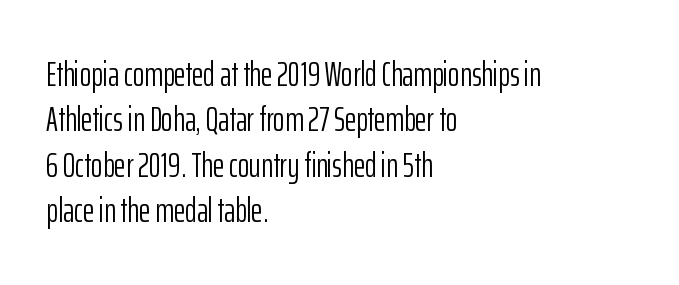
Q: Is the text bold? A: No.
Q: Is the text italic (slanted)? A: No, it is upright.
Q: Is the typeface a serif or a sans-serif typeface? A: Sans-serif.
Q: Is the text underlined? A: No.
Q: How is the paragraph aligned? A: Left-aligned.
Q: Is the spacing between letters normal or unusually wide? A: Normal.
Q: Is the spacing between lines tight, normal or loose? A: Normal.
Q: Width (condensed, normal, or wide)? A: Condensed.
Q: Stroke contrast? A: Low.
Q: x-height? A: Medium.
Q: Monospaced? A: No.
